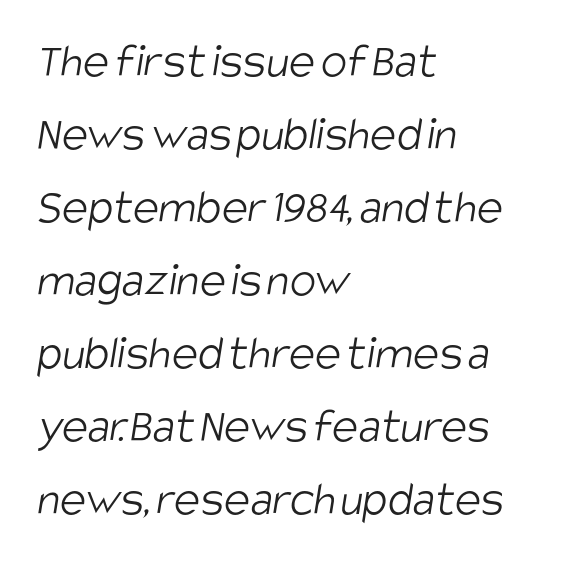
A typesetter would call this proportional, since set widths differ per character. Rows of type keep a routine distance in the vertical direction. Tracking value appears to be zero — textbook default spacing. The strip under each line holds only bare page. Observe the absence of serifs on each vertical stroke in this sample.
